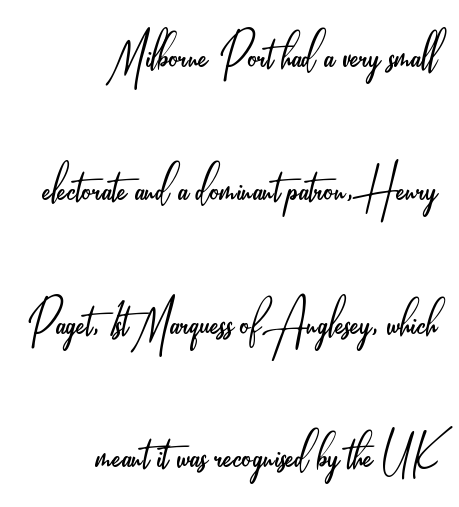
Q: Is the text bold? A: No.
Q: Is the text italic (slanted)? A: Yes.
Q: Is the typeface a serif or a sans-serif typeface? A: Sans-serif.
Q: Is the text underlined? A: No.
Q: How is the paragraph aligned? A: Right-aligned.
Q: Is the spacing between letters normal or unusually wide? A: Normal.
Q: Is the spacing between lines tight, normal or loose? A: Loose.
Q: Width (condensed, normal, or wide)? A: Condensed.
Q: Stroke contrast? A: Low.
Q: x-height? A: Small.
Q: Monospaced? A: No.
